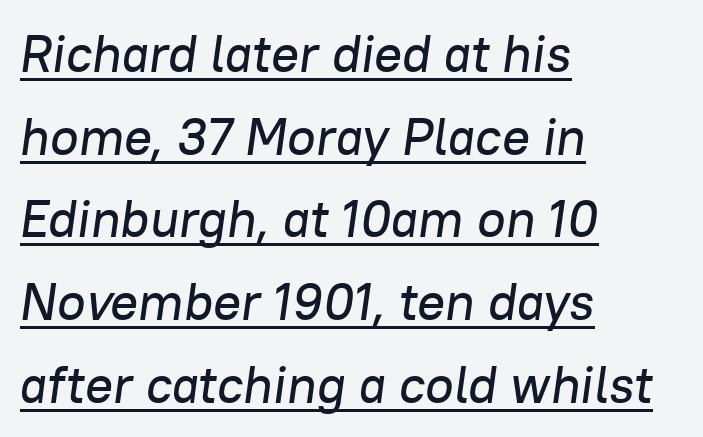
Q: Is the text italic (slanted)? A: Yes, it leans right by about 8 degrees.
Q: Is the text underlined? A: Yes.
Q: How is the paragraph aligned? A: Left-aligned.
Q: Is the spacing between letters normal or unusually wide? A: Normal.
Q: Is the spacing between lines tight, normal or loose? A: Normal.
Q: Width (condensed, normal, or wide)? A: Normal.
Q: Stroke contrast? A: Low.
Q: x-height? A: Medium.
Q: Monospaced? A: No.
